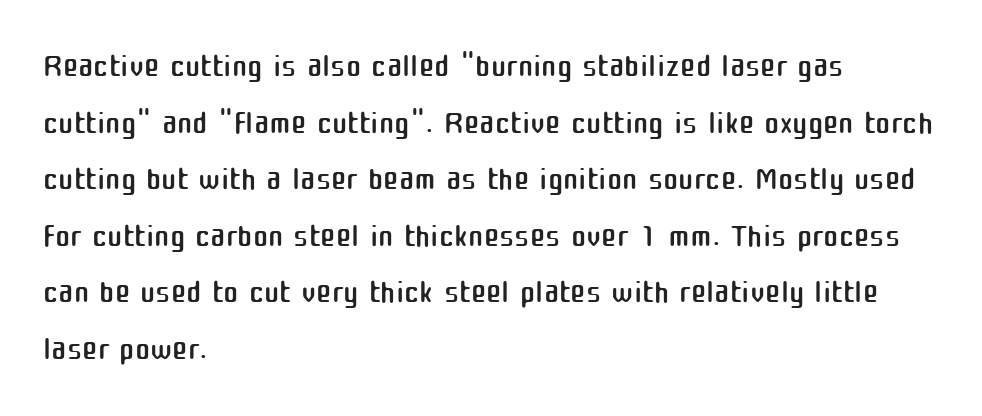
Proportional: the letters do not fall into vertical columns. Nothing unusual about the tracking: characters are spaced as the font intends. No chunkiness to these letters — they're not bold. The strip under each line holds only bare page. These lines were composed using upright roman letters. Does the copy run flush right? No — it runs flush left.
